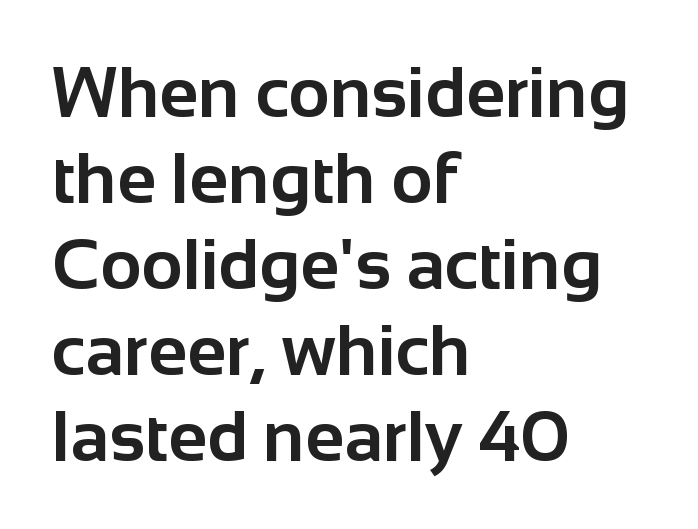
What stands out about the letter spacing? Nothing — it is the standard amount. Nothing sits at the stroke ends, so this counts as sans-serif. The compositor pushed each line to the left boundary. This sample uses an upright cut, with every glyph sitting square on the baseline.
